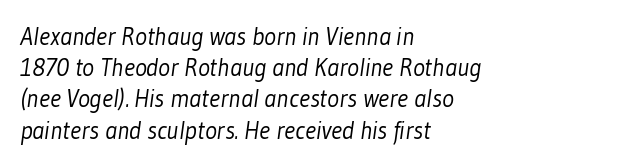
The image shows 25 px text type; set left-aligned, normal line spacing (1.25x), normal letter spacing, not underlined.
